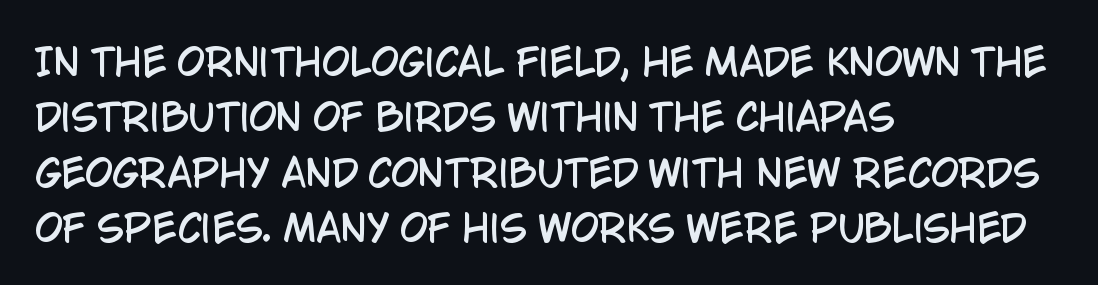
Q: Is the text italic (slanted)? A: No, it is upright.
Q: Is the typeface a serif or a sans-serif typeface? A: Sans-serif.
Q: Is the text underlined? A: No.
Q: How is the paragraph aligned? A: Left-aligned.
Q: Is the spacing between letters normal or unusually wide? A: Normal.
Q: Is the spacing between lines tight, normal or loose? A: Normal.
Q: Width (condensed, normal, or wide)? A: Condensed.
Q: Stroke contrast? A: Low.
Q: x-height? A: Large.
Q: Monospaced? A: No.
